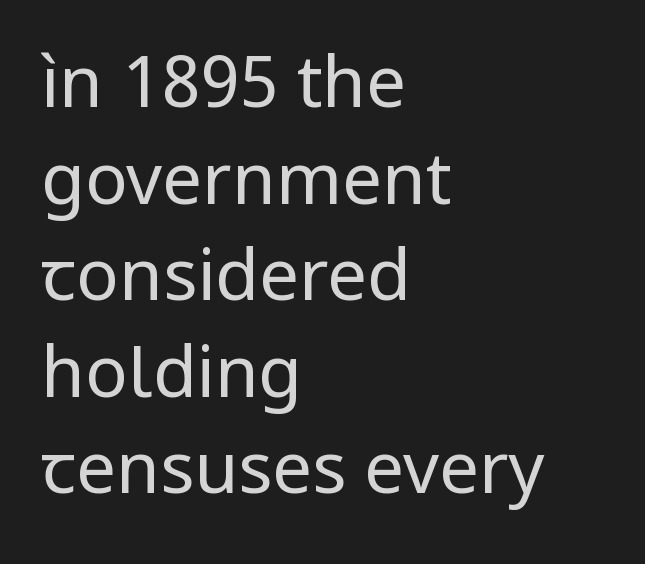
Lines of text with bare space underneath. Casual observation: everything's shoved over to the left. The lines sit at an ordinary, default distance from one another. You could not count columns in this text — the font is proportionally spaced. The weight tops out at a normal text grade. Is this a sans? Yes — the strokes have no serifs.
